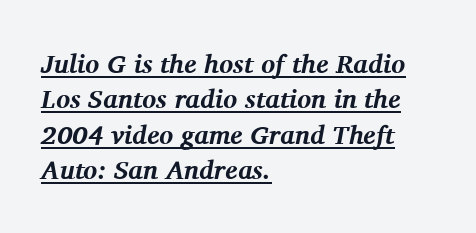
{"italic": "yes", "lean": "right", "slant_degrees": 11, "bold": "yes", "underline": "yes", "align": "left", "line_spacing": "normal", "line_spacing_ratio": 1.36, "letter_spacing": "normal", "letter_spacing_em": 0.0, "glyph_px": 26}
